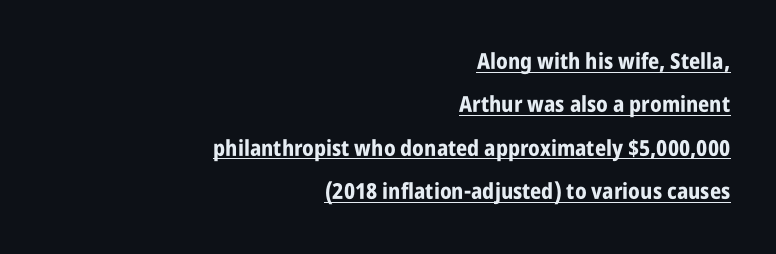
{"italic": "no", "bold": "yes", "underline": "yes", "align": "right", "line_spacing": "loose", "line_spacing_ratio": 1.97, "letter_spacing": "normal", "letter_spacing_em": 0.0, "glyph_px": 22}
